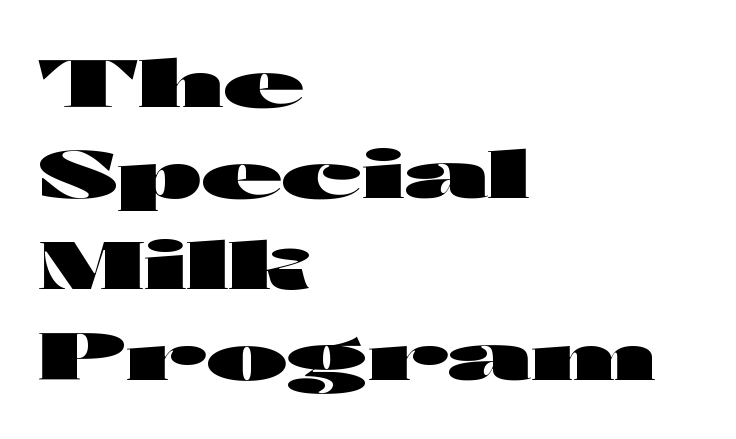
Heft: maximum for text — a bold. Check where the strokes stop: nothing finishes them off — pure sans. Short and long lines alike share a common starting point at left. Beneath every word, the page is bare. A roman cut, with each character standing at attention. Baseline-to-baseline distance is the conventional proportion of letter height.
